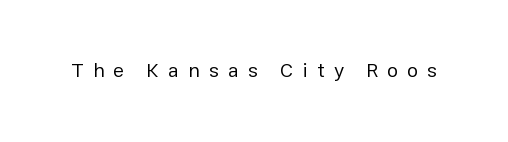
The image shows 20 px text type, upright; set unusually wide letter spacing (+0.46 em), not underlined.
